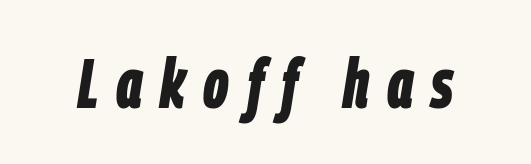
{"italic": "yes", "lean": "right", "slant_degrees": 9, "bold": "yes", "weight": "bold", "width": "condensed", "stroke_contrast": "low", "x_height": "large", "monospaced": "no", "underline": "no", "letter_spacing": "wide", "letter_spacing_em": 0.25, "glyph_px": 70}
